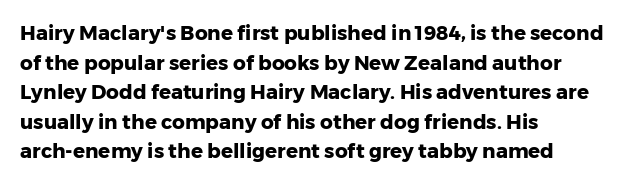
The image shows 20 px bold type, upright; set left-aligned, normal line spacing (1.48x), normal letter spacing, not underlined.
